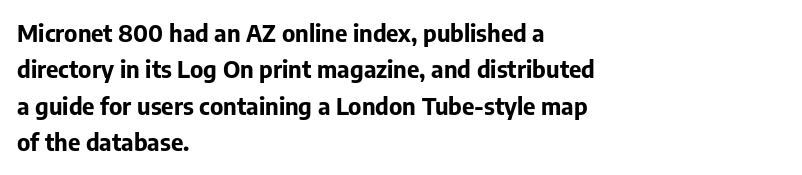
The designer left line spacing at the default. The horizontal fit of the characters is conventional and even. The specimen reads as upright at a glance. The passage shown is not underscored anywhere. The letters are bold, with thick, heavy strokes.
